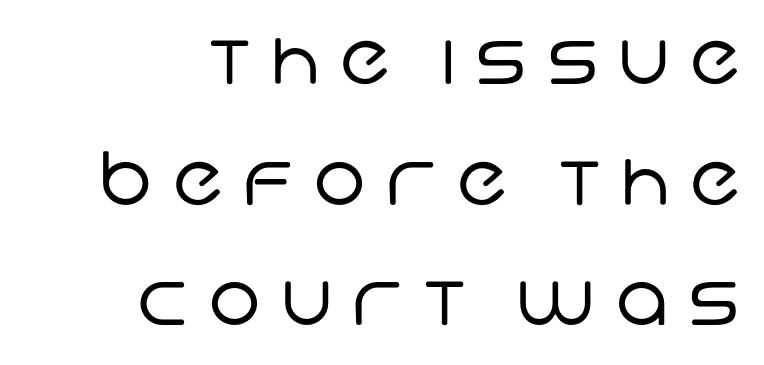
Is the type heavy? It reads as light-to-regular instead. A student would call this right alignment; a typographer would say flush right, rag left. This sample has the flowing, uneven cadence of proportional lettering. Honestly, there is no underline to notice here at all. This block has exactly the height ordinary leading produces. The characters display no serif detailing; their extremities are plain.
